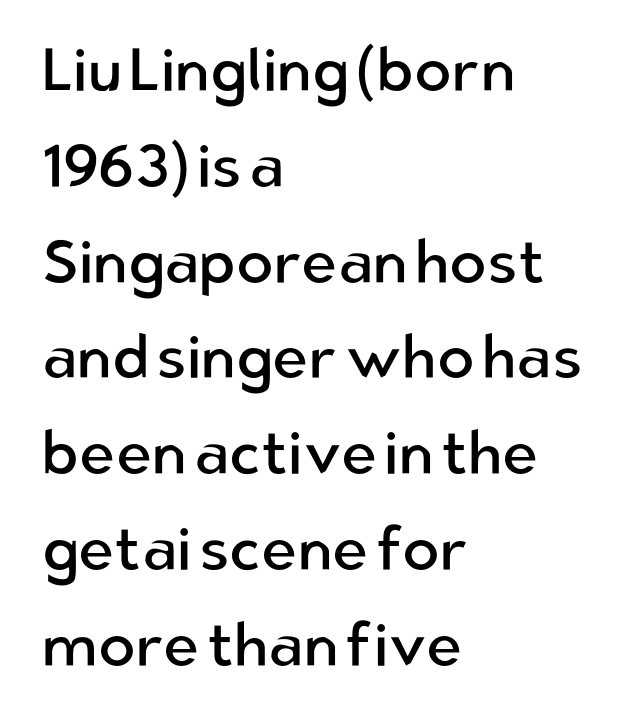
The image shows 61 px regular-weight sans-serif type, upright; set left-aligned, normal line spacing (1.57x), normal letter spacing, not underlined; low stroke contrast and a medium x-height.
